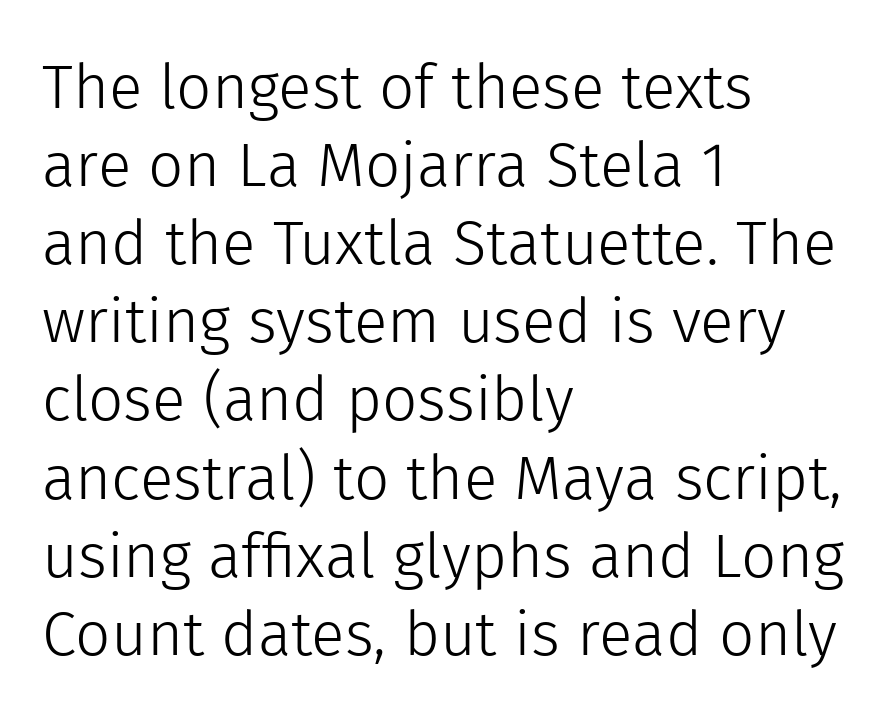
Q: Is the text bold? A: No.
Q: Is the text italic (slanted)? A: No, it is upright.
Q: Is the typeface a serif or a sans-serif typeface? A: Sans-serif.
Q: Is the text underlined? A: No.
Q: How is the paragraph aligned? A: Left-aligned.
Q: Is the spacing between letters normal or unusually wide? A: Normal.
Q: Is the spacing between lines tight, normal or loose? A: Normal.
Q: Width (condensed, normal, or wide)? A: Normal.
Q: x-height? A: Medium.
Q: Monospaced? A: No.
